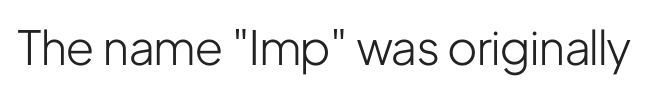
{"serif": "no", "italic": "no", "bold": "no", "weight": "light", "width": "condensed", "stroke_contrast": "low", "x_height": "medium", "monospaced": "no", "underline": "no", "letter_spacing": "normal", "letter_spacing_em": 0.0, "glyph_px": 47}
